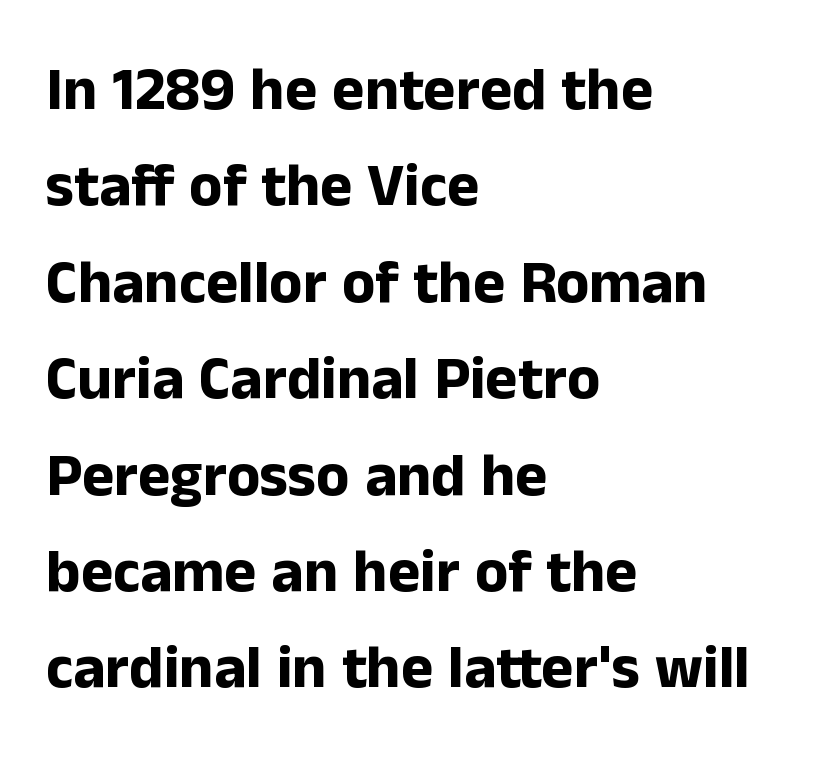
The letters stand upright; this is a roman face. Do the characters align in a grid? No, the font is proportional. Each row of text sits above clean, open space. A typesetter would call this leading conventional body-copy spacing. The typesetter chose a ragged-right arrangement here.
